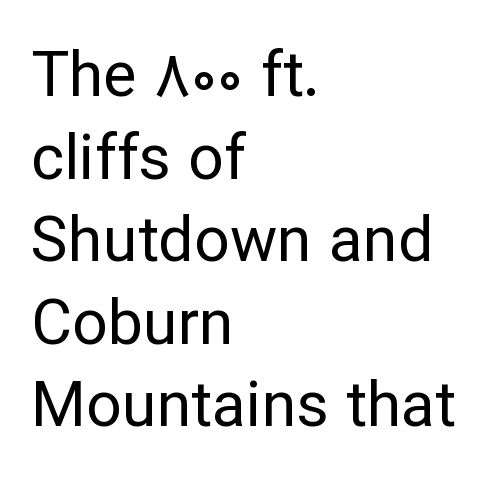
Q: Is the text bold? A: No.
Q: Is the text italic (slanted)? A: No, it is upright.
Q: Is the typeface a serif or a sans-serif typeface? A: Sans-serif.
Q: Is the text underlined? A: No.
Q: How is the paragraph aligned? A: Left-aligned.
Q: Is the spacing between letters normal or unusually wide? A: Normal.
Q: Is the spacing between lines tight, normal or loose? A: Normal.
Q: Width (condensed, normal, or wide)? A: Normal.
Q: Stroke contrast? A: Low.
Q: x-height? A: Medium.
Q: Monospaced? A: No.
